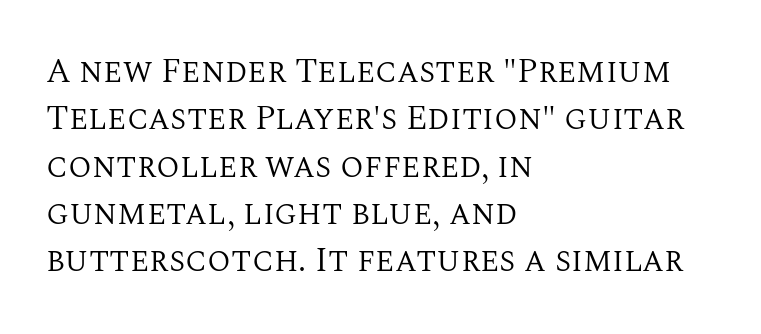
Q: Is the text bold? A: No.
Q: Is the text italic (slanted)? A: No, it is upright.
Q: Is the typeface a serif or a sans-serif typeface? A: Serif.
Q: Is the text underlined? A: No.
Q: How is the paragraph aligned? A: Left-aligned.
Q: Is the spacing between letters normal or unusually wide? A: Normal.
Q: Is the spacing between lines tight, normal or loose? A: Normal.
Q: Width (condensed, normal, or wide)? A: Normal.
Q: Stroke contrast? A: Medium.
Q: x-height? A: Large.
Q: Monospaced? A: No.
